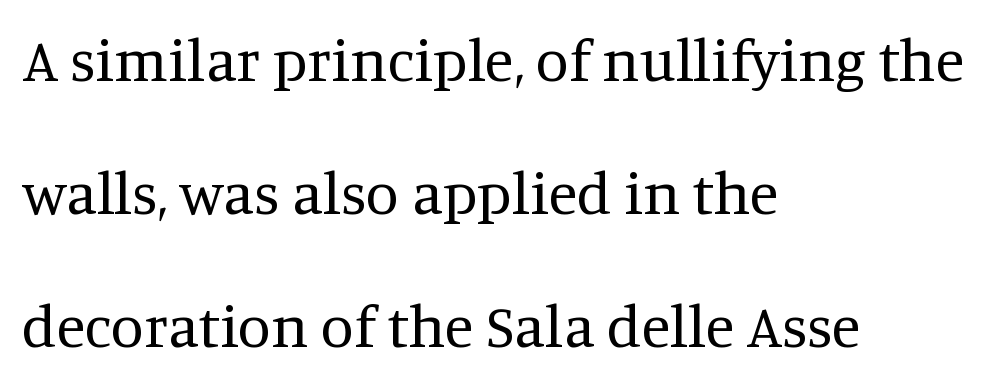
Q: Is the text bold? A: No.
Q: Is the text italic (slanted)? A: No, it is upright.
Q: Is the typeface a serif or a sans-serif typeface? A: Serif.
Q: Is the text underlined? A: No.
Q: How is the paragraph aligned? A: Left-aligned.
Q: Is the spacing between letters normal or unusually wide? A: Normal.
Q: Is the spacing between lines tight, normal or loose? A: Loose.
Q: Width (condensed, normal, or wide)? A: Normal.
Q: Stroke contrast? A: Medium.
Q: x-height? A: Large.
Q: Monospaced? A: No.
